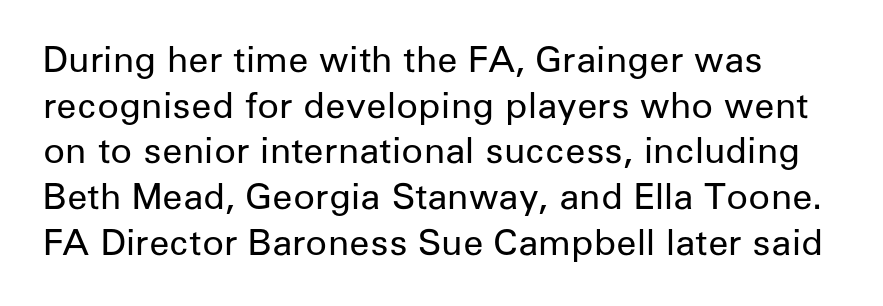
Q: Is the text bold? A: No.
Q: Is the text italic (slanted)? A: No, it is upright.
Q: Is the typeface a serif or a sans-serif typeface? A: Sans-serif.
Q: Is the text underlined? A: No.
Q: Is the spacing between letters normal or unusually wide? A: Normal.
Q: Is the spacing between lines tight, normal or loose? A: Normal.
Q: Width (condensed, normal, or wide)? A: Normal.
Q: Stroke contrast? A: Low.
Q: x-height? A: Medium.
Q: Monospaced? A: No.
